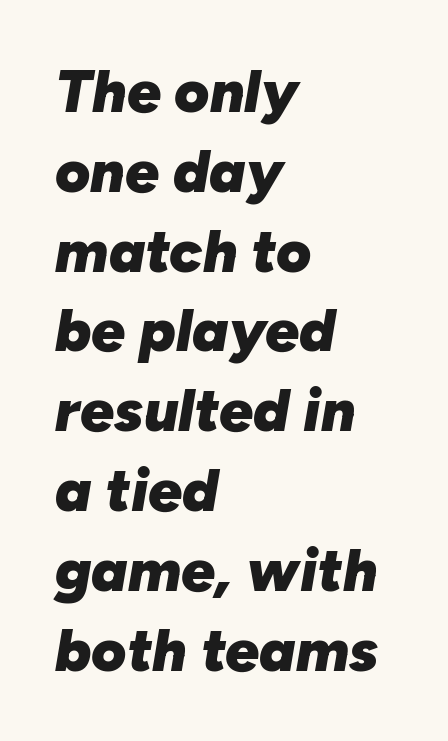
{"italic": "yes", "lean": "right", "slant_degrees": 10, "bold": "yes", "weight": "heavy", "width": "normal", "stroke_contrast": "low", "x_height": "medium", "monospaced": "no", "underline": "no", "align": "left", "line_spacing": "normal", "line_spacing_ratio": 1.33, "letter_spacing": "normal", "letter_spacing_em": 0.0, "glyph_px": 60}
